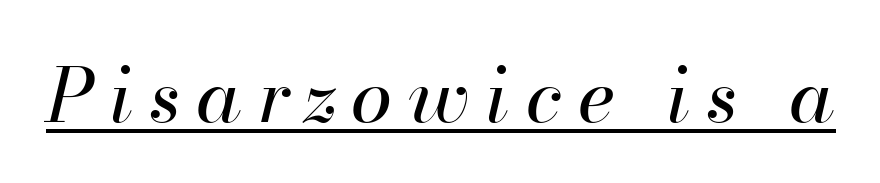
Italic? Definitely — the glyphs are oblique. The passage shown is typed in a proportional face where columns would drift. A continuous stroke trails under the words, as in a hyperlink. Weight class: somewhere from thin through regular.
